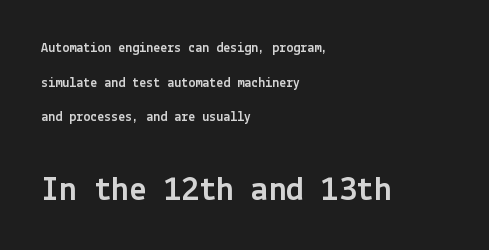
The image shows 35 px sans-serif type, upright; set left-aligned, loose line spacing (2.47x), normal letter spacing, not underlined; the second (bottom) block is 2.5x larger; a medium x-height.
